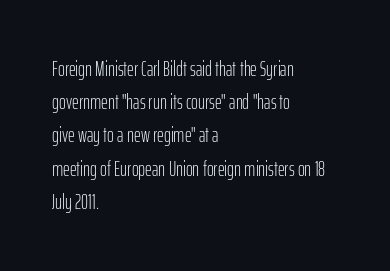
Q: Is the text bold? A: No.
Q: Is the text italic (slanted)? A: No, it is upright.
Q: Is the text underlined? A: No.
Q: How is the paragraph aligned? A: Left-aligned.
Q: Is the spacing between letters normal or unusually wide? A: Normal.
Q: Is the spacing between lines tight, normal or loose? A: Normal.
